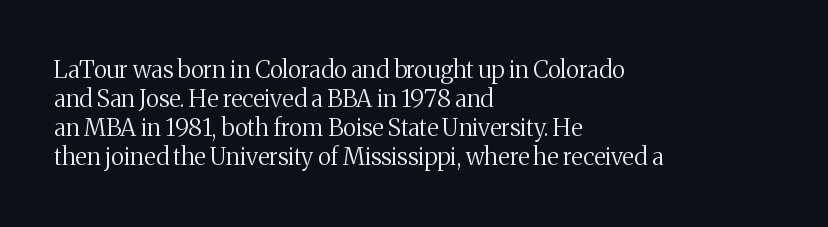
The image shows 24 px text type, upright; set left-aligned, line spacing 1.21x, normal letter spacing, not underlined.
